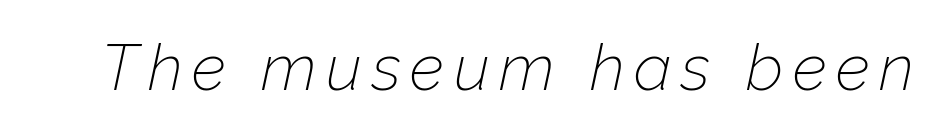
{"italic": "yes", "lean": "right", "slant_degrees": 12, "bold": "no", "weight": "thin", "width": "normal", "stroke_contrast": "low", "x_height": "medium", "monospaced": "no", "underline": "no", "glyph_px": 64}
